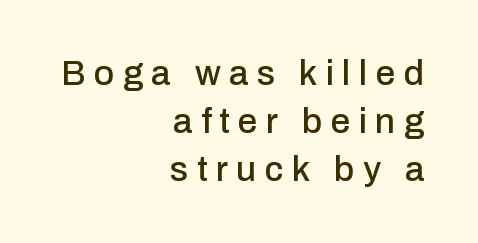
Q: Is the text italic (slanted)? A: No, it is upright.
Q: Is the typeface a serif or a sans-serif typeface? A: Sans-serif.
Q: Is the text underlined? A: No.
Q: How is the paragraph aligned? A: Right-aligned.
Q: Is the spacing between letters normal or unusually wide? A: Unusually wide.
Q: Is the spacing between lines tight, normal or loose? A: Normal.
Q: Width (condensed, normal, or wide)? A: Normal.
Q: Stroke contrast? A: Low.
Q: x-height? A: Medium.
Q: Monospaced? A: No.
